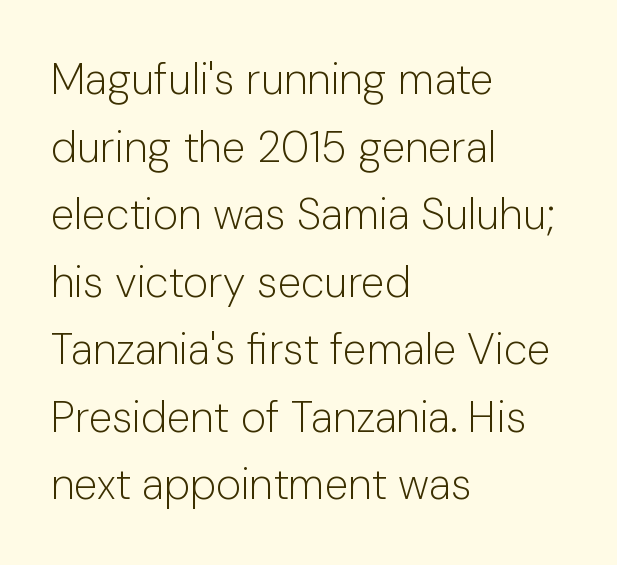
Q: Is the text bold? A: No.
Q: Is the text italic (slanted)? A: No, it is upright.
Q: Is the typeface a serif or a sans-serif typeface? A: Sans-serif.
Q: Is the text underlined? A: No.
Q: How is the paragraph aligned? A: Left-aligned.
Q: Is the spacing between letters normal or unusually wide? A: Normal.
Q: Is the spacing between lines tight, normal or loose? A: Normal.
Q: Width (condensed, normal, or wide)? A: Normal.
Q: Stroke contrast? A: Low.
Q: x-height? A: Medium.
Q: Monospaced? A: No.
